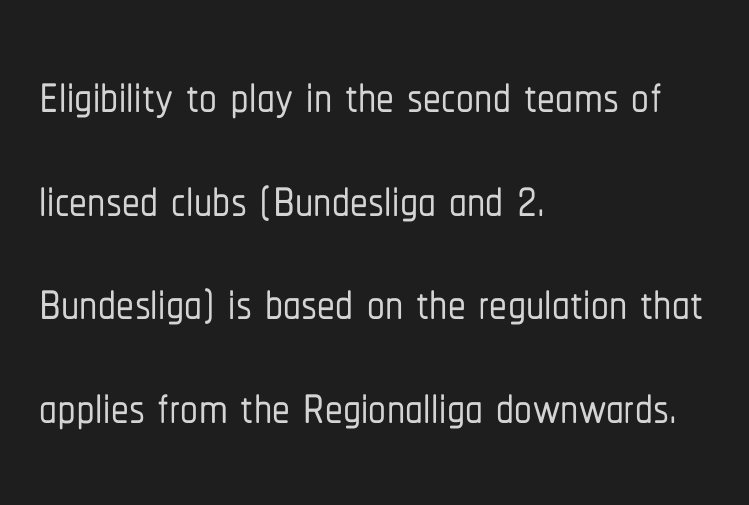
{"serif": "no", "italic": "no", "width": "condensed", "stroke_contrast": "low", "x_height": "medium", "monospaced": "no", "underline": "no", "align": "left", "line_spacing": "normal", "line_spacing_ratio": 1.46, "letter_spacing": "normal", "letter_spacing_em": 0.0, "glyph_px": 71}
